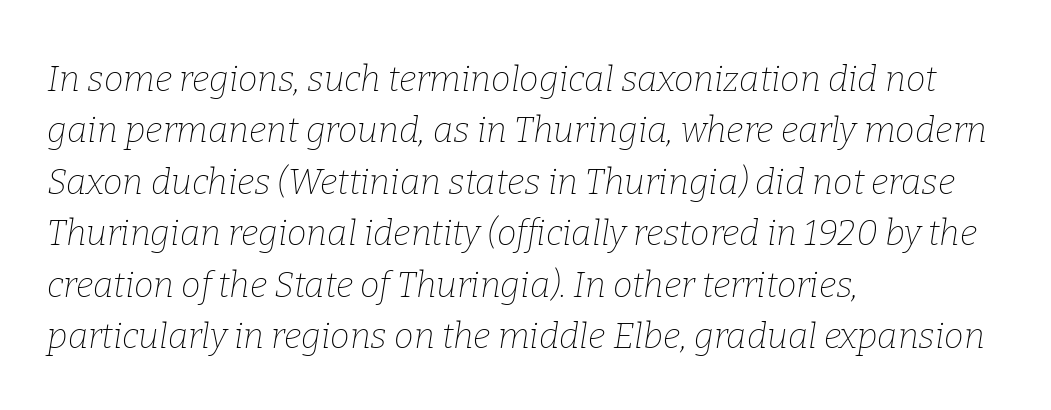
{"serif": "yes", "italic": "yes", "lean": "right", "slant_degrees": 9, "bold": "no", "weight": "thin", "width": "normal", "stroke_contrast": "low", "x_height": "medium", "monospaced": "no", "underline": "no", "align": "left", "line_spacing": "normal", "line_spacing_ratio": 1.47, "letter_spacing": "normal", "letter_spacing_em": 0.0, "glyph_px": 35}
